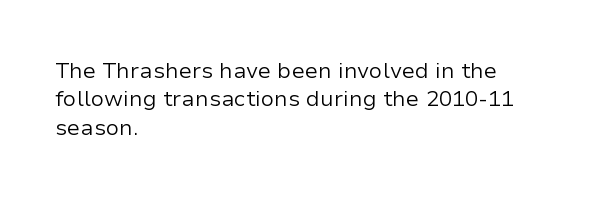
Rule under the text: the space is simply empty. Honestly, the letter spacing is just normal — you wouldn't notice it. The font's upright variant was chosen for this text. The strokes are not fattened; the text isn't bold. Layout note: lines flush left. The designer left line spacing at the default.
